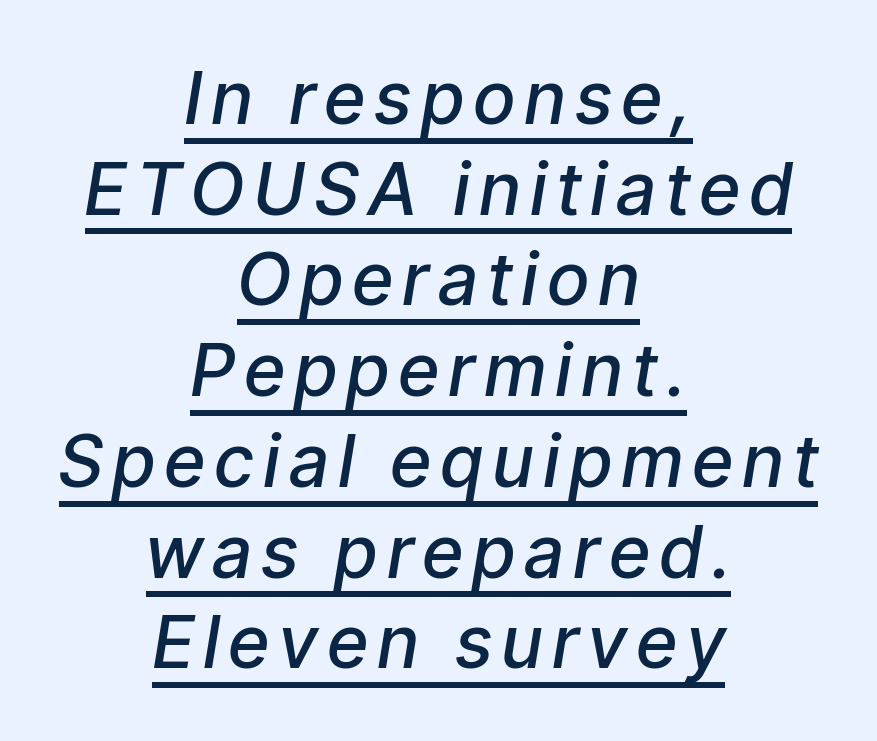
{"italic": "yes", "lean": "right", "slant_degrees": 9, "bold": "semi", "weight": "semibold", "width": "condensed", "stroke_contrast": "low", "x_height": "medium", "monospaced": "no", "underline": "yes", "align": "center", "line_spacing": "normal", "line_spacing_ratio": 1.26, "glyph_px": 72}
